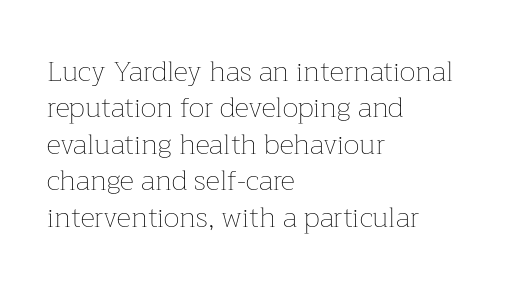
{"italic": "no", "bold": "no", "weight": "thin", "width": "normal", "stroke_contrast": "low", "x_height": "medium", "monospaced": "no", "underline": "no", "align": "left", "line_spacing": "normal", "line_spacing_ratio": 1.3, "letter_spacing": "normal", "letter_spacing_em": 0.0, "glyph_px": 28}
